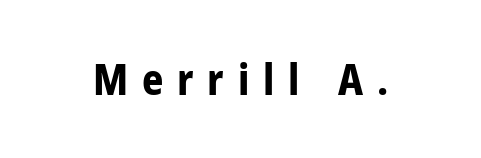
I'd call this a sans setting — the letters go barefoot. A typesetter would call this proportional, since set widths differ per character. What weight is shown? A full bold with thick strokes. The font's upright variant was chosen for this text. The rendering inserts visible extra space after every character.
